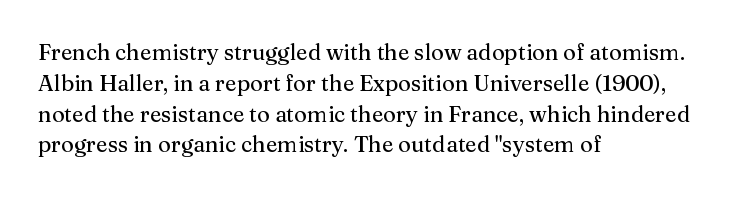
{"italic": "no", "underline": "no", "align": "left", "line_spacing": "normal", "line_spacing_ratio": 1.4, "letter_spacing": "normal", "letter_spacing_em": 0.0, "glyph_px": 22}
